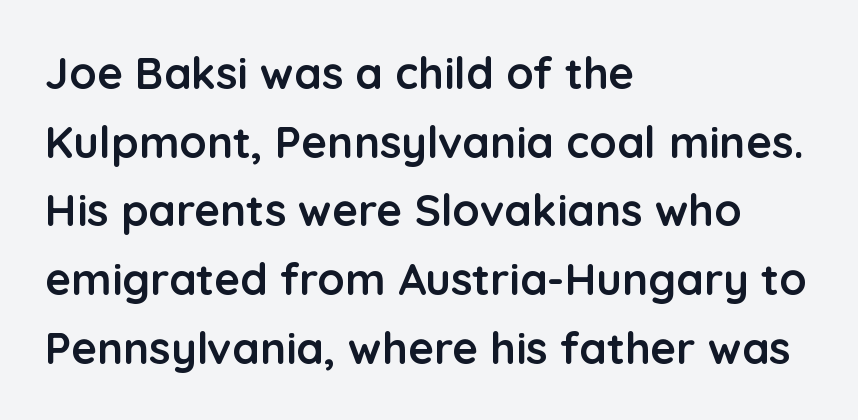
The image shows 44 px semibold sans-serif type, upright; set left-aligned, normal line spacing (1.56x), normal letter spacing, not underlined; low stroke contrast and a medium x-height.
